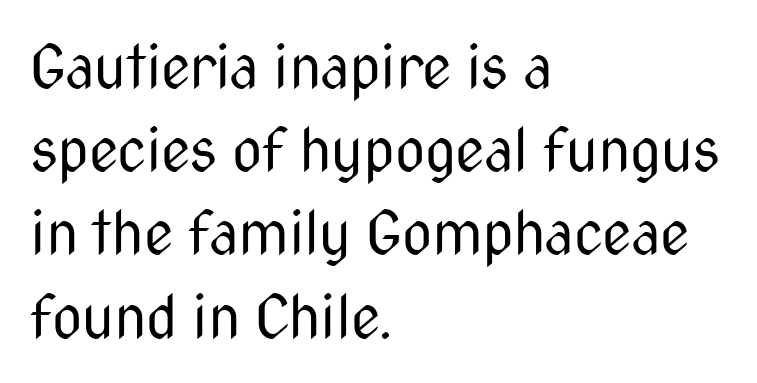
The image shows 59 px regular-weight, condensed sans-serif type, upright; set left-aligned, normal line spacing (1.41x), normal letter spacing, not underlined; medium stroke contrast and a medium x-height.
